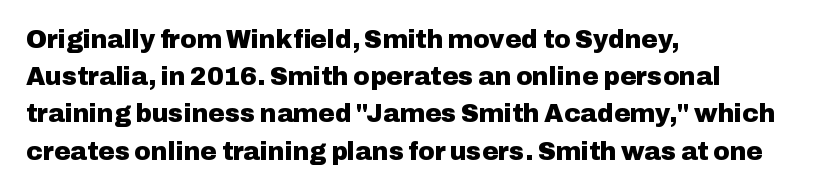
{"italic": "no", "bold": "yes", "underline": "no", "align": "left", "line_spacing": "normal", "line_spacing_ratio": 1.49, "letter_spacing": "normal", "letter_spacing_em": 0.0, "glyph_px": 25}
